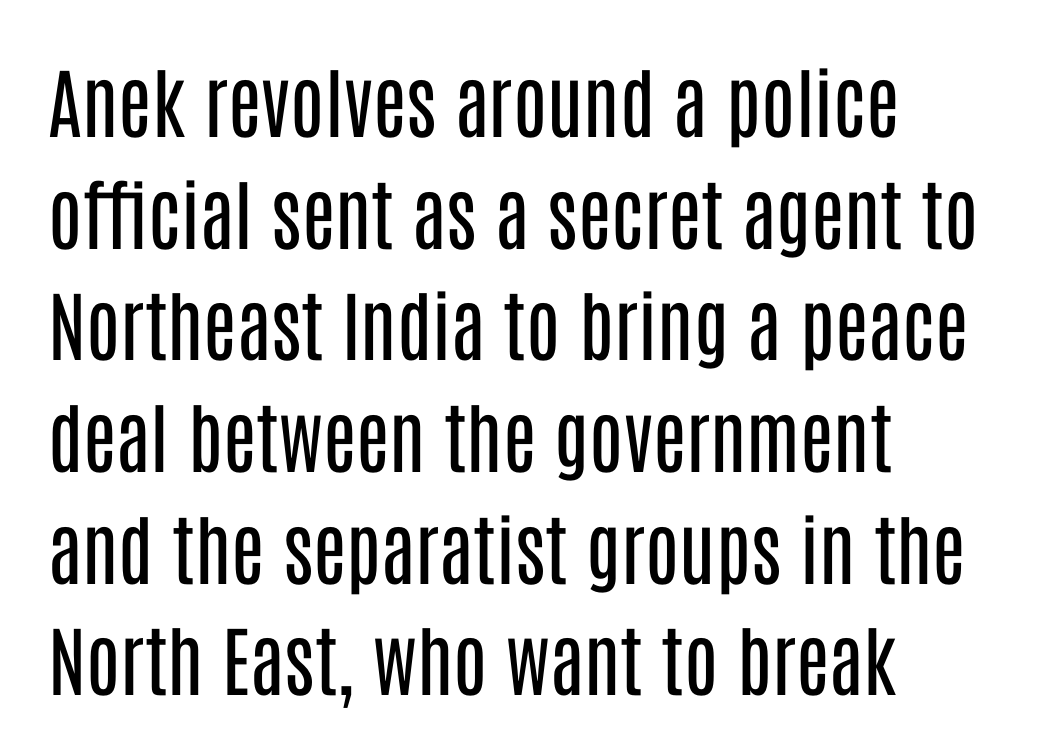
Bare-footed words on every line. No extra ink here — the face is not bold. Notice how the passage keeps a crisp vertical edge on the left only. Summary of vertical rhythm: regular, with standard interline spacing. These lines keep a tight, regular rhythm from letter to letter. Spacing verdict: proportional, widths tailored to each character.
